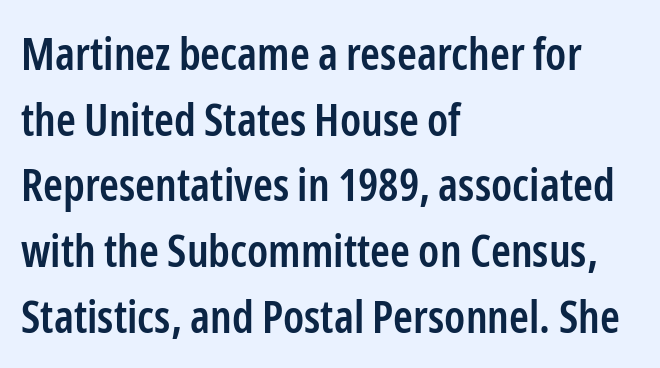
Q: Is the text bold? A: Semi-bold.
Q: Is the text italic (slanted)? A: No, it is upright.
Q: Is the typeface a serif or a sans-serif typeface? A: Sans-serif.
Q: Is the text underlined? A: No.
Q: How is the paragraph aligned? A: Left-aligned.
Q: Is the spacing between letters normal or unusually wide? A: Normal.
Q: Is the spacing between lines tight, normal or loose? A: Normal.
Q: Width (condensed, normal, or wide)? A: Condensed.
Q: Stroke contrast? A: Low.
Q: x-height? A: Medium.
Q: Monospaced? A: No.
